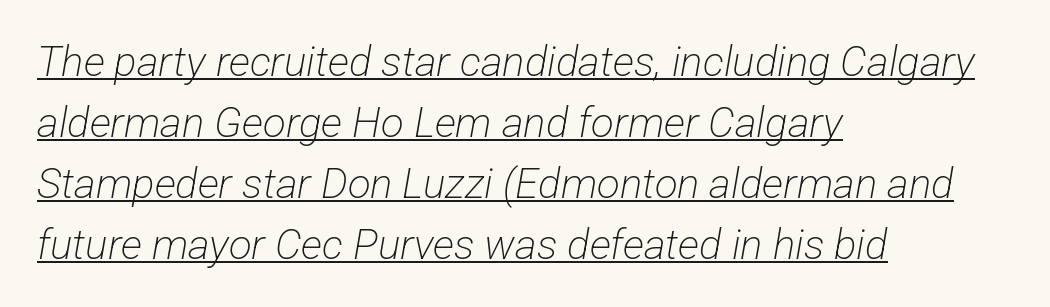
{"serif": "no", "bold": "no", "weight": "light", "width": "condensed", "stroke_contrast": "low", "x_height": "medium", "monospaced": "no", "underline": "yes", "align": "left", "line_spacing": "normal", "line_spacing_ratio": 1.45, "letter_spacing": "normal", "letter_spacing_em": 0.0, "glyph_px": 42}
